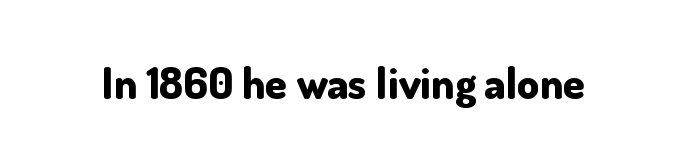
Each letter keeps its own natural width here, so spacing adapts to shape. What kind of face is this? One without serifs — a sans. The characters look thick and weighty, a clear bold. Standard letterfit; no display-style spreading of the glyphs. You can tell it's not italic because the verticals are truly vertical. Descenders hang freely into open space.
